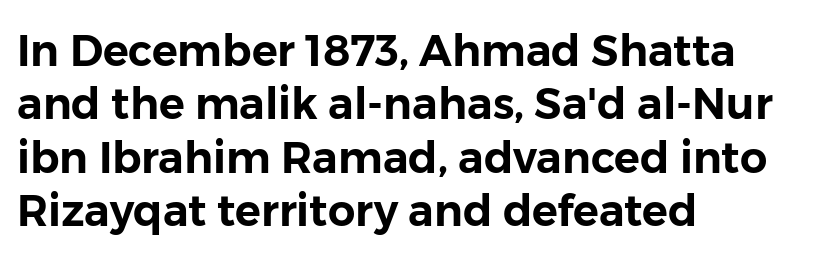
The specimen omits any rule beneath the text block's lines. Compared with a centered layout, this one pins lines to the left instead. No extra tracking has been applied to these lines. In terms of posture, this sample is upright. Is this a fixed-width face? No — the glyphs have proportional, varying widths. The characters display no serif detailing; their extremities are plain.
